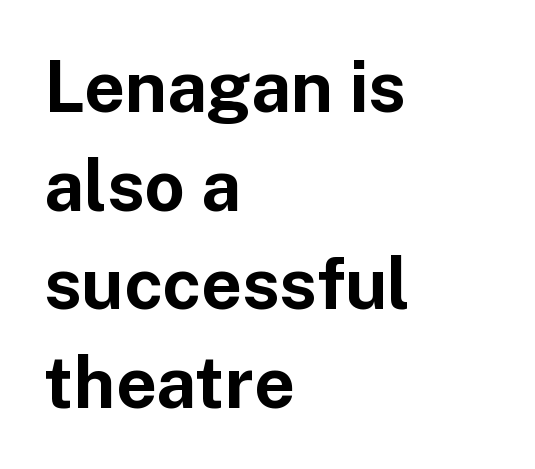
The image shows 71 px bold sans-serif type, upright; set left-aligned, normal line spacing (1.39x), normal letter spacing, not underlined; low stroke contrast and a medium x-height.
